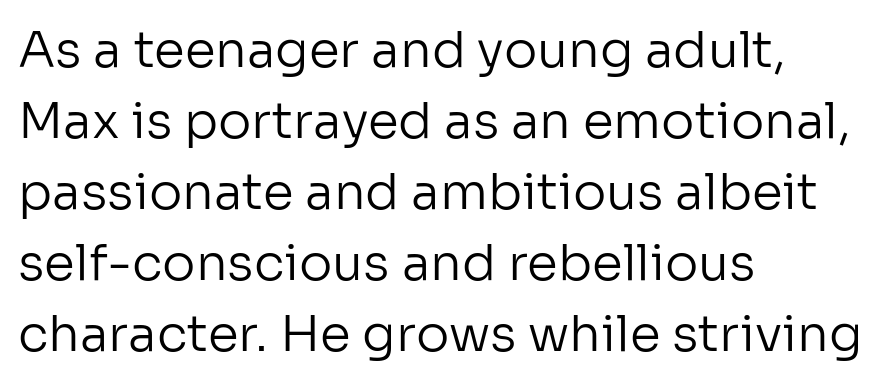
{"serif": "no", "italic": "no", "bold": "no", "weight": "regular", "width": "normal", "stroke_contrast": "low", "x_height": "medium", "monospaced": "no", "underline": "no", "align": "left", "line_spacing": "normal", "line_spacing_ratio": 1.42, "letter_spacing": "normal", "letter_spacing_em": 0.0, "glyph_px": 50}
